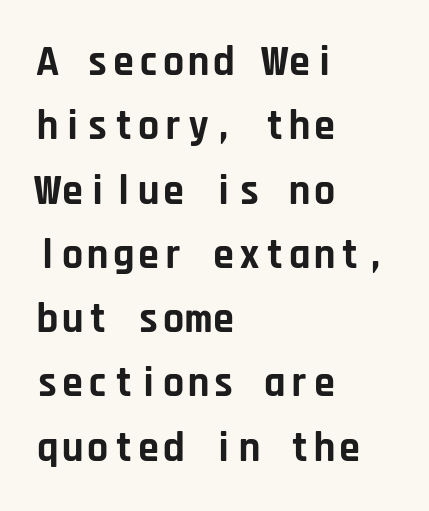
{"serif": "no", "italic": "no", "bold": "yes", "weight": "bold", "width": "normal", "stroke_contrast": "low", "x_height": "large", "monospaced": "yes", "underline": "no", "align": "left", "line_spacing": "normal", "line_spacing_ratio": 1.53, "letter_spacing": "normal", "letter_spacing_em": 0.0, "glyph_px": 42}
